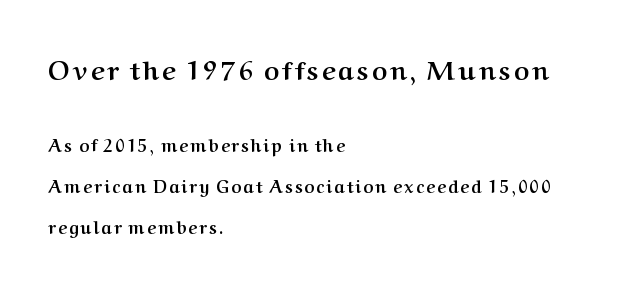
{"italic": "no", "bold": "yes", "underline": "no", "align": "left", "line_spacing": "loose", "line_spacing_ratio": 2.4, "larger_block": "first", "size_ratio": 1.53, "glyph_px": 26}
